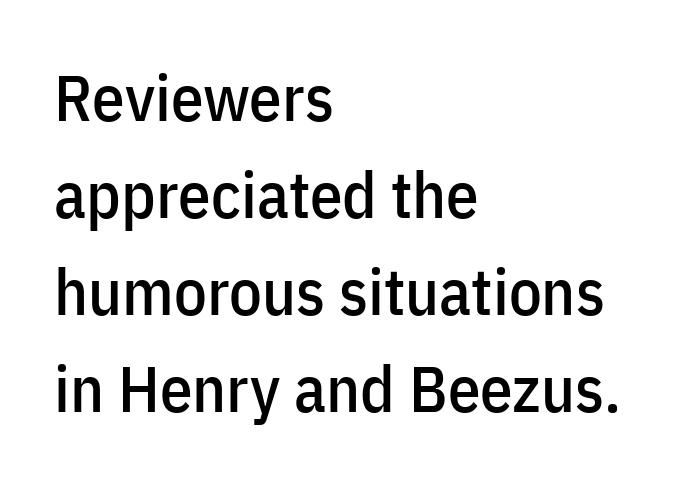
The image shows 65 px condensed sans-serif type, upright; set left-aligned, normal line spacing (1.49x), normal letter spacing, not underlined; low stroke contrast and a medium x-height.
